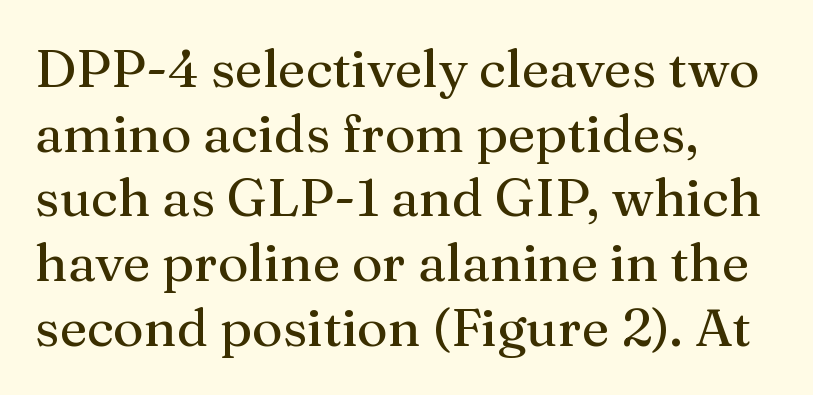
Q: Is the text bold? A: No.
Q: Is the text italic (slanted)? A: No, it is upright.
Q: Is the typeface a serif or a sans-serif typeface? A: Serif.
Q: Is the text underlined? A: No.
Q: How is the paragraph aligned? A: Left-aligned.
Q: Is the spacing between letters normal or unusually wide? A: Normal.
Q: Width (condensed, normal, or wide)? A: Normal.
Q: Stroke contrast? A: Medium.
Q: x-height? A: Medium.
Q: Monospaced? A: No.
